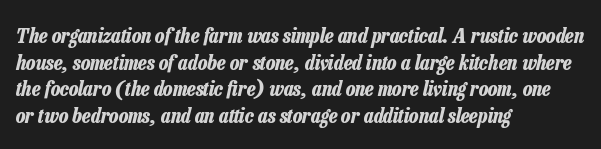
Every character sits at an angle, as italics do. Each new line begins a customary step beneath the previous one. The baseline area is clear. The passage shown is emphatically bold. Alignment: flush left. Look at the tracking — it's just the regular setting, nothing added.
